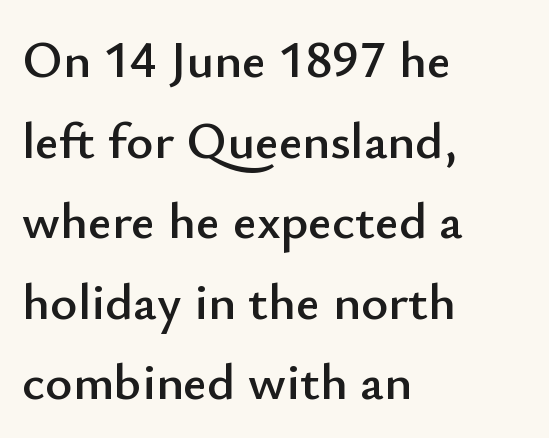
{"serif": "no", "italic": "no", "width": "normal", "stroke_contrast": "low", "x_height": "small", "monospaced": "no", "underline": "no", "align": "left", "line_spacing": "normal", "line_spacing_ratio": 1.55, "letter_spacing": "normal", "letter_spacing_em": 0.0, "glyph_px": 52}
